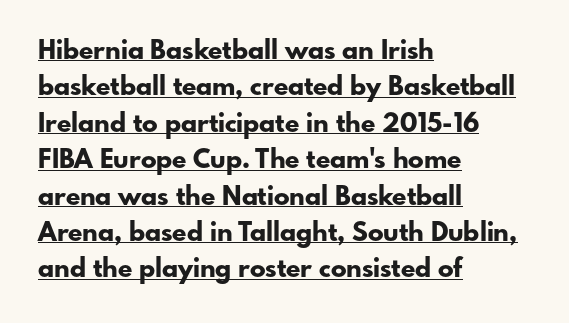
Q: Is the text bold? A: Yes.
Q: Is the text italic (slanted)? A: No, it is upright.
Q: Is the text underlined? A: Yes.
Q: How is the paragraph aligned? A: Left-aligned.
Q: Is the spacing between letters normal or unusually wide? A: Normal.
Q: Is the spacing between lines tight, normal or loose? A: Normal.
